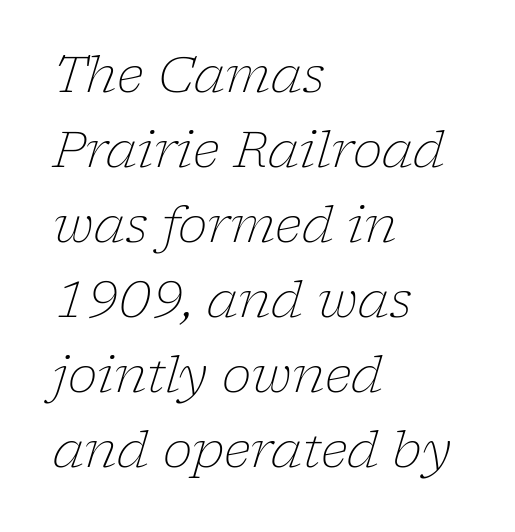
{"serif": "yes", "italic": "yes", "lean": "right", "slant_degrees": 17, "bold": "no", "weight": "light", "width": "normal", "stroke_contrast": "low", "x_height": "medium", "monospaced": "no", "underline": "no", "align": "left", "line_spacing": "normal", "line_spacing_ratio": 1.5, "letter_spacing": "normal", "letter_spacing_em": 0.0, "glyph_px": 50}
